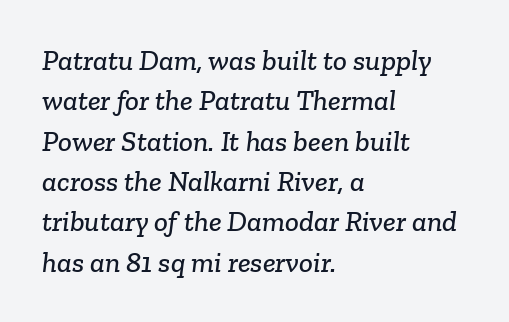
The image shows 29 px serif type; set left-aligned, normal line spacing (1.39x), normal letter spacing, not underlined; low stroke contrast and a medium x-height.
